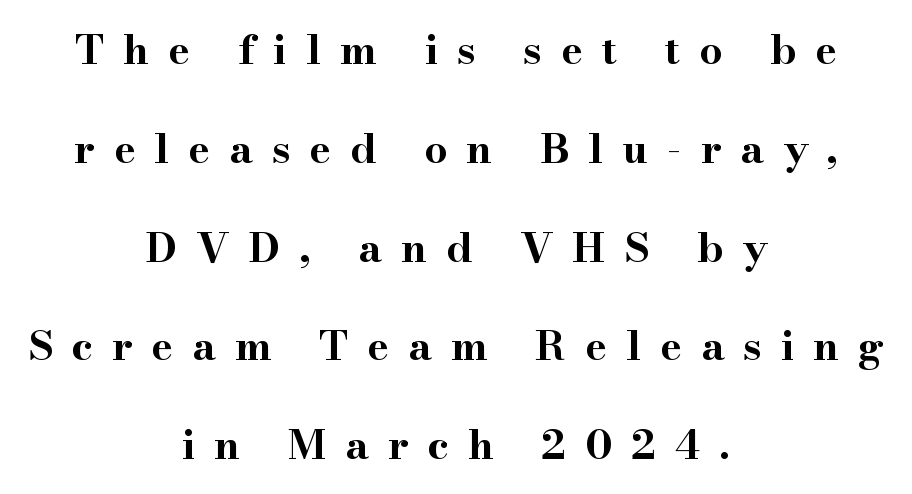
{"serif": "yes", "italic": "no", "bold": "yes", "weight": "bold", "width": "wide", "stroke_contrast": "high", "x_height": "small", "monospaced": "no", "underline": "no", "align": "center", "line_spacing": "loose", "line_spacing_ratio": 2.41, "letter_spacing": "wide", "letter_spacing_em": 0.46, "glyph_px": 41}
